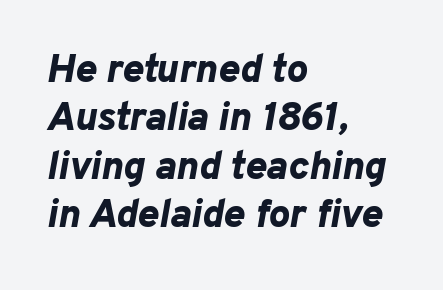
Q: Is the text bold? A: Yes.
Q: Is the text italic (slanted)? A: Yes, it leans right by about 10 degrees.
Q: Is the text underlined? A: No.
Q: How is the paragraph aligned? A: Left-aligned.
Q: Is the spacing between letters normal or unusually wide? A: Normal.
Q: Width (condensed, normal, or wide)? A: Normal.
Q: Stroke contrast? A: Low.
Q: x-height? A: Medium.
Q: Monospaced? A: No.
